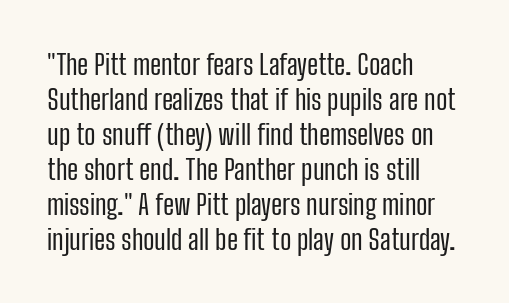
Glyph-to-glyph distance matches everyday printed text. Anything drawn beneath the words? Only blank space. Note the varied advance widths — an 'i' is clearly narrower than an 'm'. The type sits square on the baseline with zero lean. The block of text has a typical density, with ordinary space between rows.
